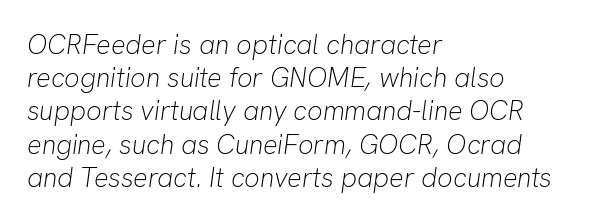
{"italic": "yes", "lean": "right", "slant_degrees": 8, "bold": "no", "underline": "no", "align": "left", "line_spacing_ratio": 1.23, "letter_spacing": "normal", "letter_spacing_em": 0.0, "glyph_px": 27}
